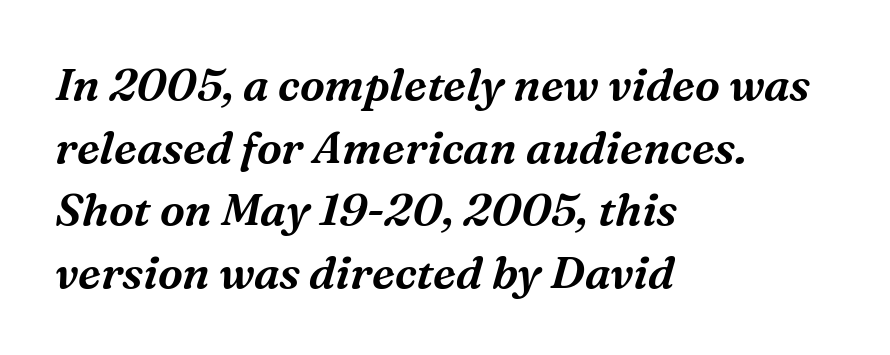
Q: Is the text italic (slanted)? A: Yes, it leans right by about 16 degrees.
Q: Is the typeface a serif or a sans-serif typeface? A: Serif.
Q: Is the text underlined? A: No.
Q: How is the paragraph aligned? A: Left-aligned.
Q: Is the spacing between letters normal or unusually wide? A: Normal.
Q: Is the spacing between lines tight, normal or loose? A: Normal.
Q: Width (condensed, normal, or wide)? A: Normal.
Q: Stroke contrast? A: Medium.
Q: x-height? A: Medium.
Q: Monospaced? A: No.
